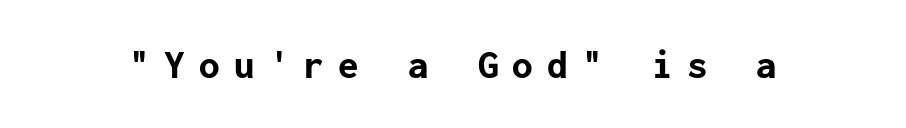
Quick note: underline off. A typesetter would label this face a sans. Quick note: not italic, upright. Honestly, the letter spacing is so wide it's the main thing you notice. In terms of weight, the rendering is a true, heavy bold.
